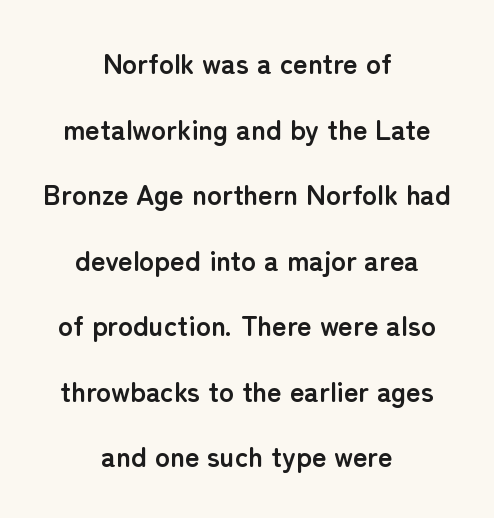
Nobody touched the tracking dial on this one. Notice how thick the strokes are: this is what a full bold looks like. The letters stand upright; this is a roman face. The lines in this sample share a center point and differ in where they start and stop. Just letters on the line, the space beneath them empty.
